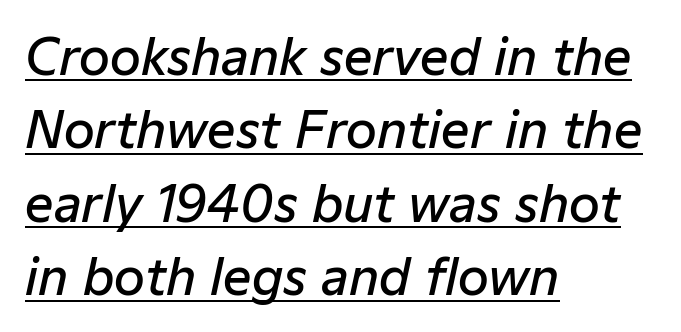
The letters sit at their default tracking, neither squeezed nor spread. The rendering uses natural spacing where letterforms have individual widths. Firm but not heavy-handed strokes: this text is semibold. The specimen includes a rule beneath the text block's lines. The rows are spaced the way most documents space them.
